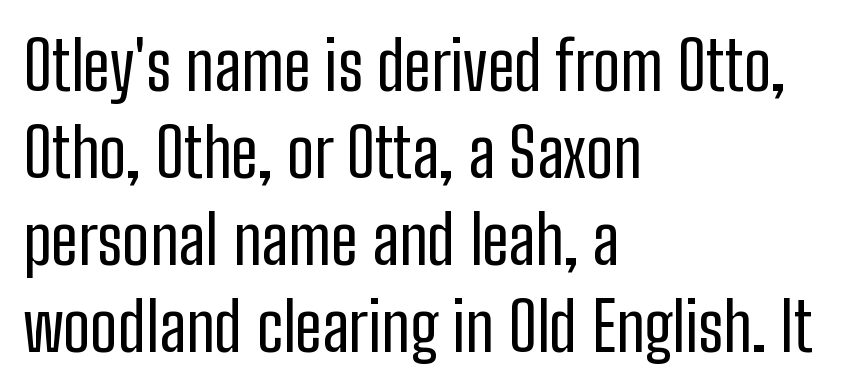
Is there much room between lines? A standard amount, neither cramped nor airy. Every character sits straight up, as roman type does. Does the copy run flush right? No — it runs flush left. The passage shown is typeset with a sans-serif family. Think of a printed novel: that variable character pitch is what you see here.
